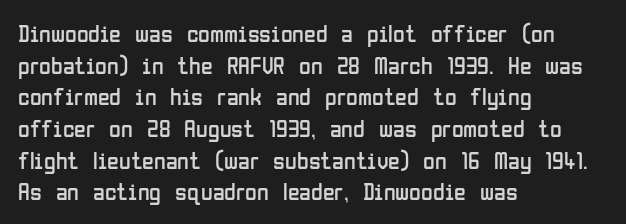
Q: Is the text bold? A: No.
Q: Is the text italic (slanted)? A: No, it is upright.
Q: Is the text underlined? A: No.
Q: How is the paragraph aligned? A: Left-aligned.
Q: Is the spacing between letters normal or unusually wide? A: Normal.
Q: Is the spacing between lines tight, normal or loose? A: Normal.
